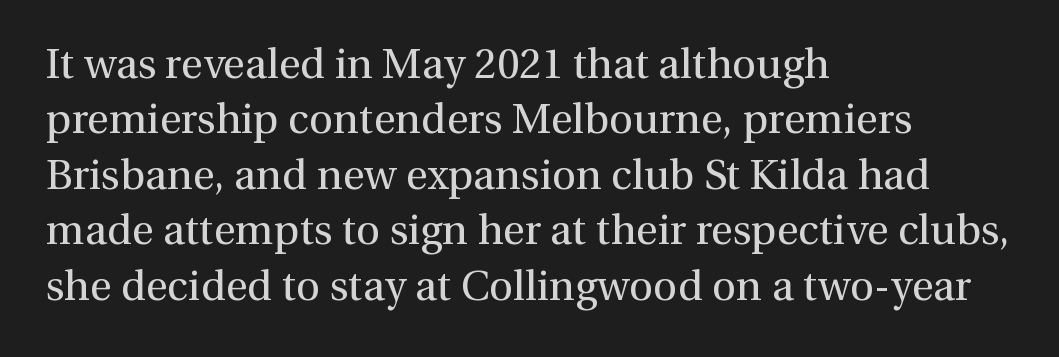
Q: Is the text bold? A: No.
Q: Is the text italic (slanted)? A: No, it is upright.
Q: Is the typeface a serif or a sans-serif typeface? A: Serif.
Q: Is the text underlined? A: No.
Q: How is the paragraph aligned? A: Left-aligned.
Q: Is the spacing between letters normal or unusually wide? A: Normal.
Q: Is the spacing between lines tight, normal or loose? A: Normal.
Q: Width (condensed, normal, or wide)? A: Normal.
Q: Stroke contrast? A: Medium.
Q: x-height? A: Medium.
Q: Monospaced? A: No.
